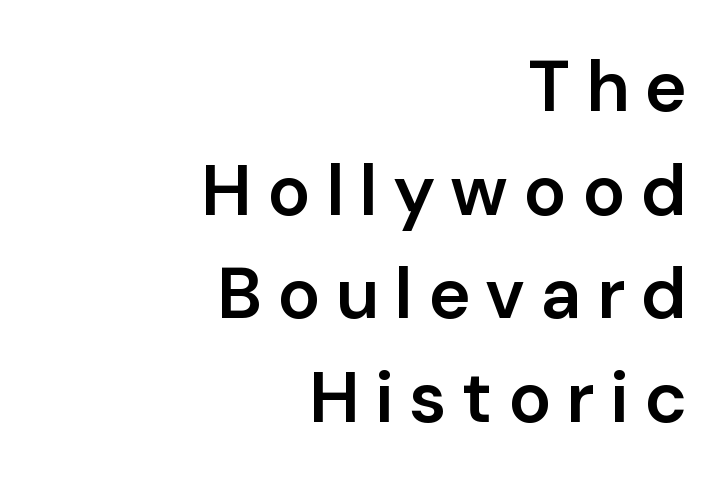
Here the glyphs are tracked loosely, breaking word shapes into spaced letters. Type without underlining. This sample has the flowing, uneven cadence of proportional lettering. The glyphs in this specimen are sans serif.
